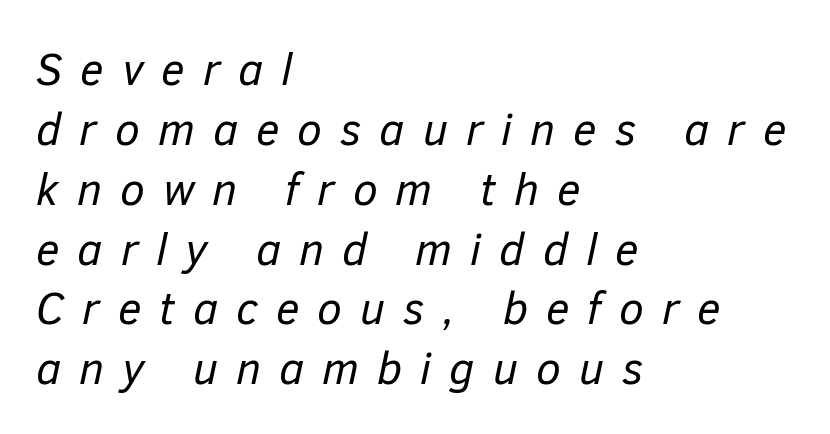
Q: Is the text bold? A: No.
Q: Is the text italic (slanted)? A: Yes, it leans right by about 12 degrees.
Q: Is the text underlined? A: No.
Q: How is the paragraph aligned? A: Left-aligned.
Q: Is the spacing between letters normal or unusually wide? A: Unusually wide.
Q: Is the spacing between lines tight, normal or loose? A: Normal.
Q: Width (condensed, normal, or wide)? A: Normal.
Q: Stroke contrast? A: Low.
Q: x-height? A: Medium.
Q: Monospaced? A: No.
